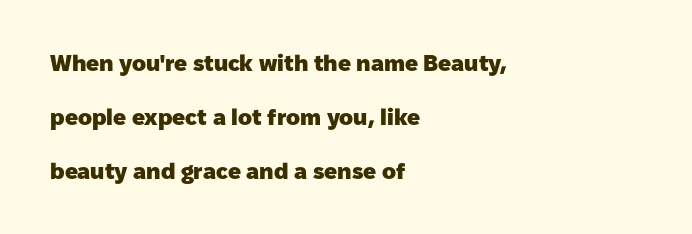
Q: Is the text bold? A: Yes.
Q: Is the text italic (slanted)? A: No, it is upright.
Q: Is the text underlined? A: No.
Q: How is the paragraph aligned? A: Left-aligned.
Q: Is the spacing between letters normal or unusually wide? A: Normal.
Q: Is the spacing between lines tight, normal or loose? A: Loose.
